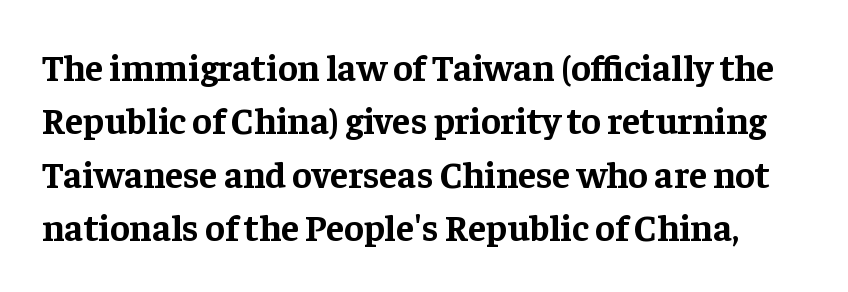
{"serif": "yes", "italic": "no", "bold": "yes", "weight": "bold", "width": "normal", "stroke_contrast": "low", "x_height": "medium", "monospaced": "no", "underline": "no", "line_spacing": "normal", "line_spacing_ratio": 1.44, "letter_spacing": "normal", "letter_spacing_em": 0.0, "glyph_px": 37}
